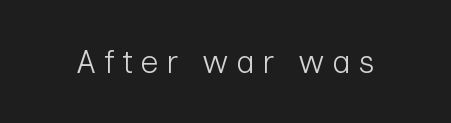
Q: Is the text bold? A: No.
Q: Is the text italic (slanted)? A: No, it is upright.
Q: Is the typeface a serif or a sans-serif typeface? A: Sans-serif.
Q: Is the text underlined? A: No.
Q: Is the spacing between letters normal or unusually wide? A: Unusually wide.
Q: Width (condensed, normal, or wide)? A: Normal.
Q: Stroke contrast? A: Low.
Q: x-height? A: Medium.
Q: Monospaced? A: No.
